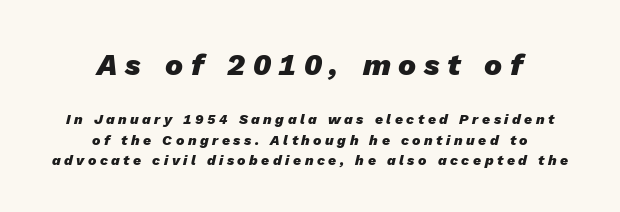
Proportional: the letters do not fall into vertical columns. Anything drawn beneath the words? Only blank space. Between one letter and the next there's a generous, obvious gap. What's the leading like? Ordinary, nothing unusual.
